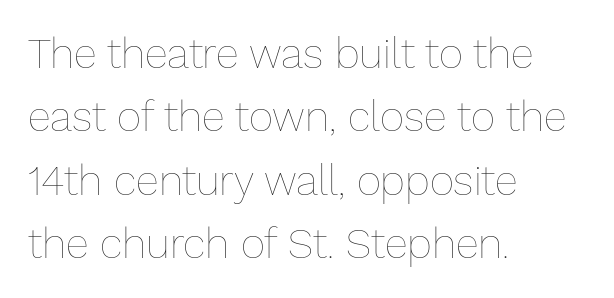
This sample is left-justified, so line endings fall wherever the words run out. Words appear dense and cohesive because spacing is normal. Vertical stems look standard width or narrower in stroke. Regarding leading, the lines here are spaced in the standard way. Anything drawn beneath the words? Only blank space. You could not count columns in this text — the font is proportionally spaced.
